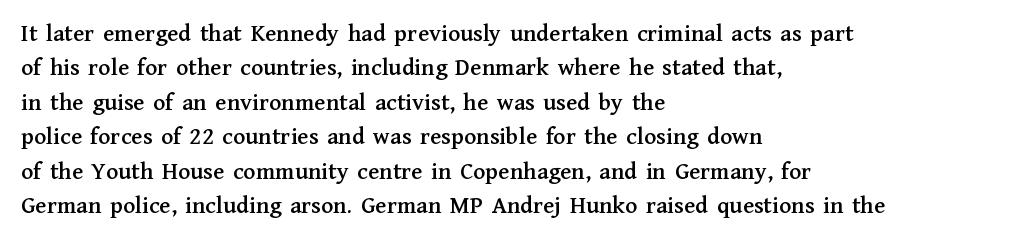
The image shows 25 px text type, upright; set left-aligned, normal line spacing (1.38x), normal letter spacing, not underlined.
